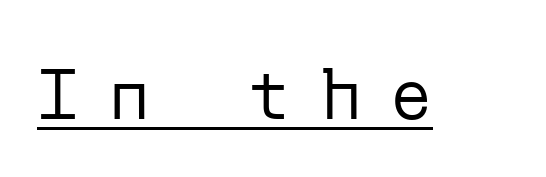
The image shows 70 px regular-weight sans-serif type, upright; set unusually wide letter spacing (+0.41 em), underlined; low stroke contrast and a medium x-height.
